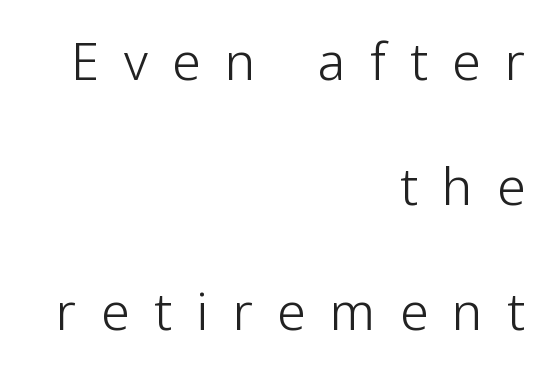
The image shows 51 px light sans-serif type, upright; set right-aligned, loose line spacing (2.45x), unusually wide letter spacing (+0.48 em), not underlined; low stroke contrast and a medium x-height.
